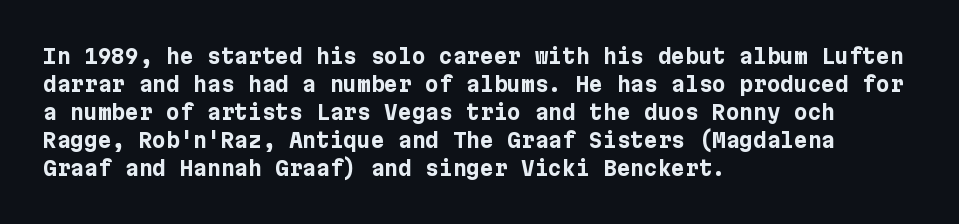
Q: Is the text bold? A: Yes.
Q: Is the text italic (slanted)? A: No, it is upright.
Q: Is the text underlined? A: No.
Q: How is the paragraph aligned? A: Left-aligned.
Q: Is the spacing between letters normal or unusually wide? A: Normal.
Q: Is the spacing between lines tight, normal or loose? A: Normal.
